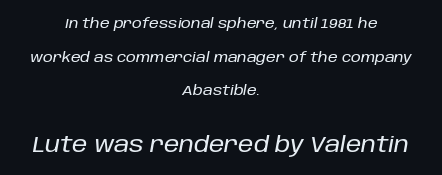
Q: Is the text italic (slanted)? A: Yes, it leans right by about 10 degrees.
Q: Is the text underlined? A: No.
Q: How is the paragraph aligned? A: Centered.
Q: Is the spacing between letters normal or unusually wide? A: Normal.
Q: Is the spacing between lines tight, normal or loose? A: Loose.
Q: Which block of text is set in a larger size, the first (top) or the second (bottom)? A: The second (bottom) one.
